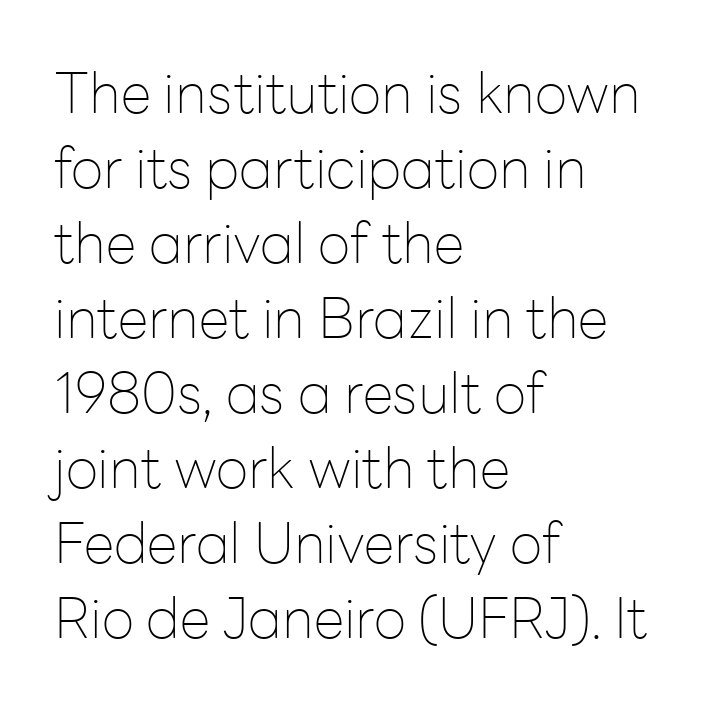
The text block is weighted toward the left margin, trailing off unevenly rightward. Does the leading feel generous? No, just average. Decoration check: the copy has no underline. Varying glyph widths throughout — classic text-font behaviour.
